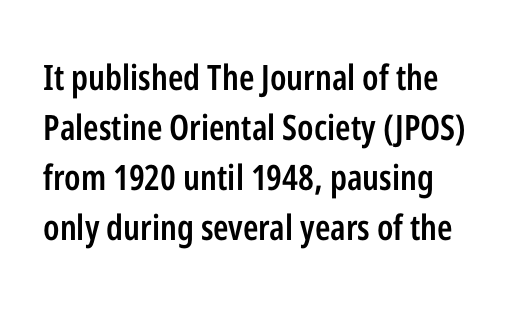
The image shows 35 px semibold, condensed sans-serif type, upright; set normal line spacing (1.43x), normal letter spacing, not underlined; low stroke contrast and a medium x-height.
